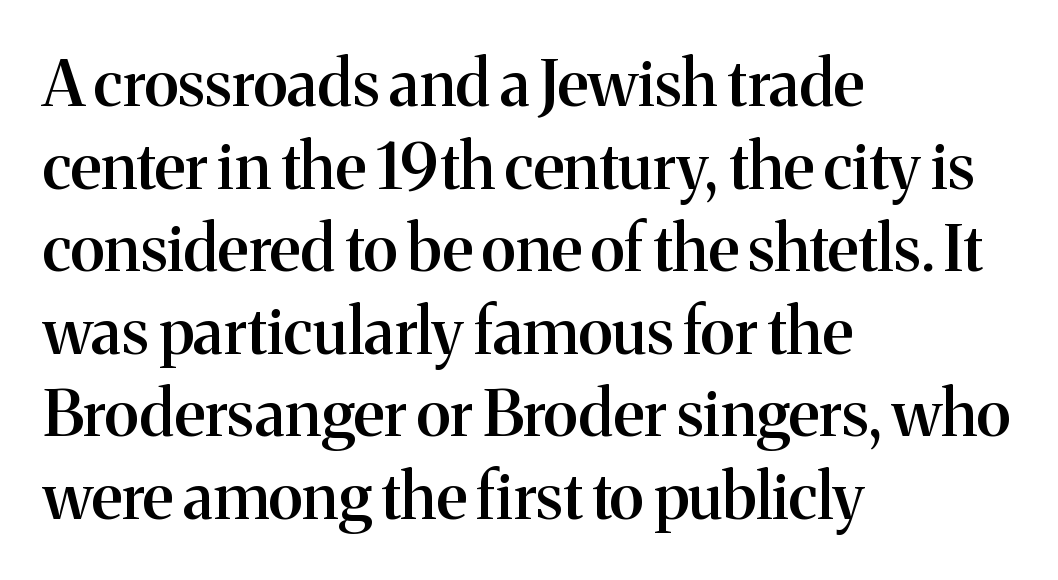
{"serif": "yes", "italic": "no", "bold": "semi", "weight": "semibold", "width": "normal", "stroke_contrast": "medium", "x_height": "medium", "monospaced": "no", "underline": "no", "align": "left", "line_spacing": "normal", "line_spacing_ratio": 1.29, "letter_spacing": "normal", "letter_spacing_em": 0.0, "glyph_px": 64}
